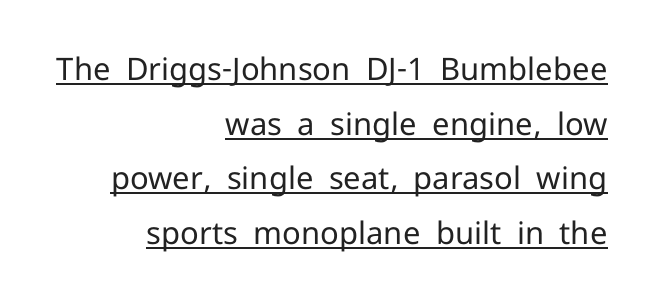
Q: Is the text bold? A: No.
Q: Is the text italic (slanted)? A: No, it is upright.
Q: Is the typeface a serif or a sans-serif typeface? A: Sans-serif.
Q: Is the text underlined? A: Yes.
Q: How is the paragraph aligned? A: Right-aligned.
Q: Is the spacing between letters normal or unusually wide? A: Normal.
Q: Width (condensed, normal, or wide)? A: Normal.
Q: Stroke contrast? A: Low.
Q: x-height? A: Medium.
Q: Monospaced? A: No.
